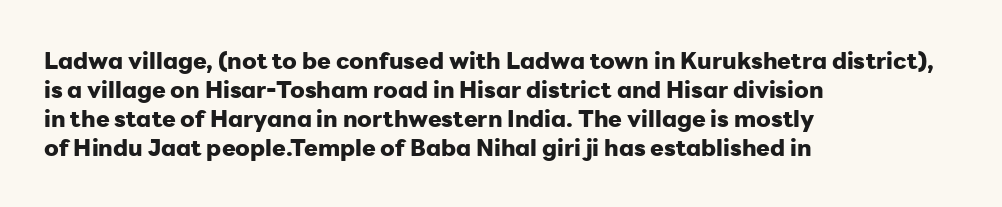
Q: Is the text bold? A: Yes.
Q: Is the text italic (slanted)? A: No, it is upright.
Q: Is the text underlined? A: No.
Q: How is the paragraph aligned? A: Left-aligned.
Q: Is the spacing between letters normal or unusually wide? A: Normal.
Q: Is the spacing between lines tight, normal or loose? A: Normal.
